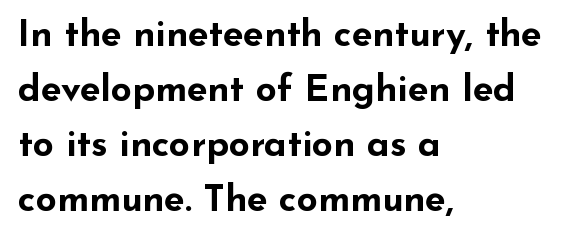
Which margin do the lines hug? The left one — the right edge is uneven. Is there much room between lines? A standard amount, neither cramped nor airy. The passage shown is typed in a proportional face where columns would drift. How are the letters spaced? Ordinarily, with no added tracking. No word sits above an underline. Bold? Absolutely — the strokes are thick and heavy.
